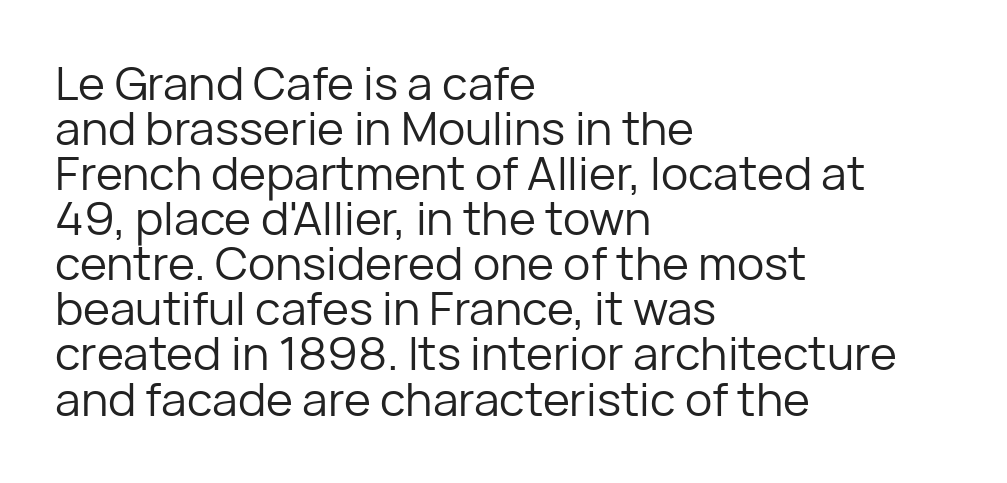
The image shows 46 px regular-weight sans-serif type, upright; set left-aligned, tight line spacing (0.98x), normal letter spacing, not underlined; low stroke contrast and a medium x-height.
